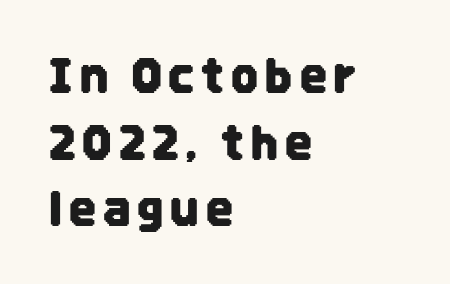
{"serif": "no", "italic": "no", "width": "condensed", "stroke_contrast": "low", "x_height": "large", "monospaced": "no", "underline": "no", "align": "left", "line_spacing": "normal", "line_spacing_ratio": 1.42, "glyph_px": 47}
